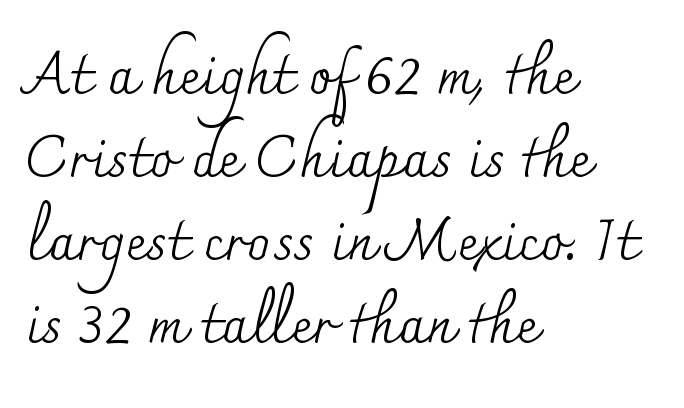
The block of text has a typical density, with ordinary space between rows. The passage is arranged the way most books set body copy — flush left. The designer went with a serif here, giving each stem small feet. Is this a fixed-width face? No — the glyphs have proportional, varying widths.
